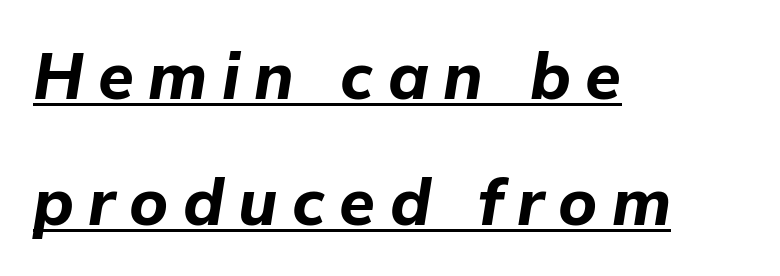
The letters advance in unequal steps, a hallmark of proportional type. Underlining? Definitely there. This rendering uses left alignment, leaving the right contour irregular. Spacing between characters has been opened up far beyond the box default. Chunky letters — that's bold for sure. Italic? Definitely — the glyphs are oblique.
